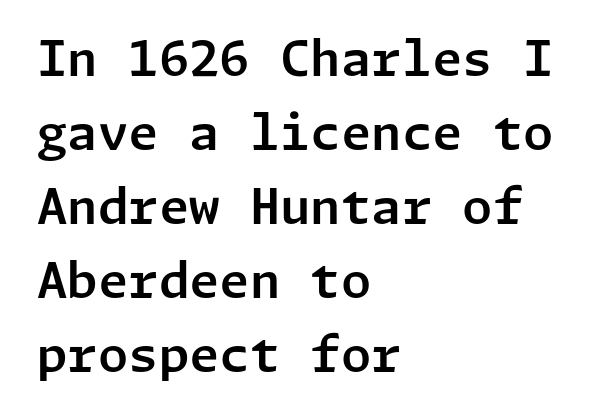
Q: Is the text italic (slanted)? A: No, it is upright.
Q: Is the typeface a serif or a sans-serif typeface? A: Sans-serif.
Q: Is the text underlined? A: No.
Q: How is the paragraph aligned? A: Left-aligned.
Q: Is the spacing between letters normal or unusually wide? A: Normal.
Q: Is the spacing between lines tight, normal or loose? A: Normal.
Q: Width (condensed, normal, or wide)? A: Normal.
Q: Stroke contrast? A: Low.
Q: x-height? A: Medium.
